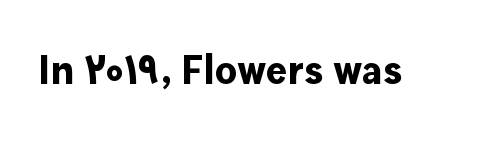
{"serif": "no", "italic": "no", "bold": "yes", "weight": "bold", "width": "normal", "stroke_contrast": "low", "x_height": "medium", "monospaced": "no", "underline": "no", "letter_spacing": "normal", "letter_spacing_em": 0.0, "glyph_px": 40}
